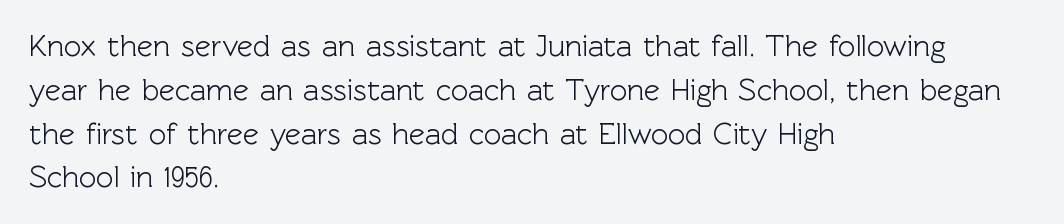
{"serif": "no", "italic": "no", "width": "normal", "x_height": "medium", "monospaced": "no", "underline": "no", "align": "left", "line_spacing": "normal", "line_spacing_ratio": 1.46, "letter_spacing": "normal", "letter_spacing_em": 0.0, "glyph_px": 30}
